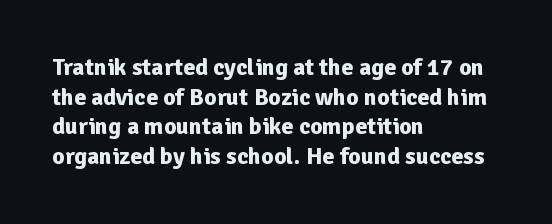
Q: Is the text bold? A: Yes.
Q: Is the text italic (slanted)? A: No, it is upright.
Q: Is the text underlined? A: No.
Q: How is the paragraph aligned? A: Left-aligned.
Q: Is the spacing between letters normal or unusually wide? A: Normal.
